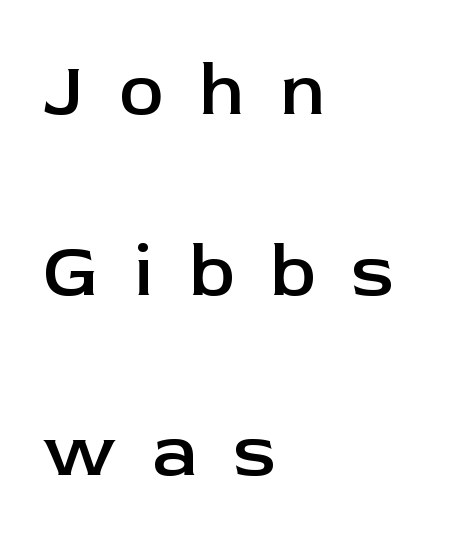
Q: Is the text bold? A: Semi-bold.
Q: Is the text italic (slanted)? A: No, it is upright.
Q: Is the typeface a serif or a sans-serif typeface? A: Sans-serif.
Q: Is the text underlined? A: No.
Q: How is the paragraph aligned? A: Left-aligned.
Q: Is the spacing between letters normal or unusually wide? A: Unusually wide.
Q: Is the spacing between lines tight, normal or loose? A: Loose.
Q: Width (condensed, normal, or wide)? A: Normal.
Q: Stroke contrast? A: Low.
Q: x-height? A: Medium.
Q: Monospaced? A: No.
